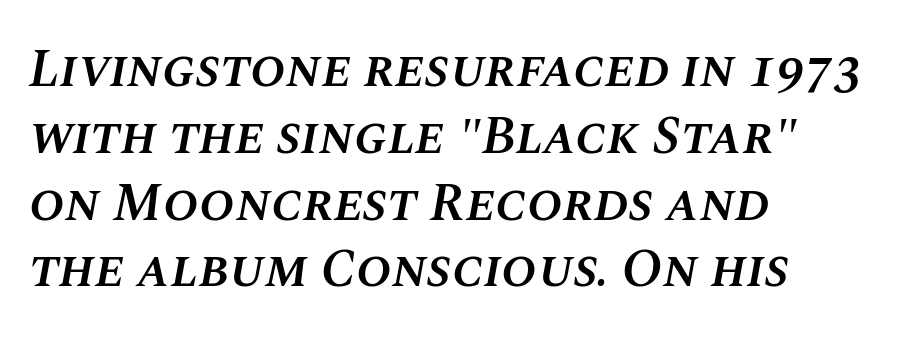
This sample is left-justified, so line endings fall wherever the words run out. Quick note: underline off. The face used here is proportionally spaced, like ordinary book or web type. What weight is shown? A semibold, between regular and bold.
